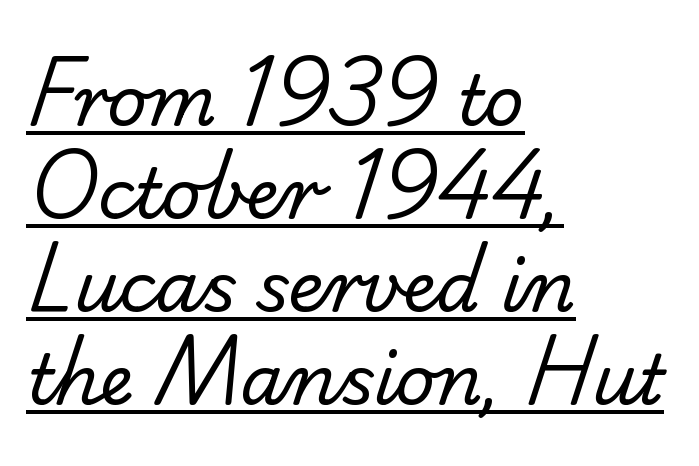
The image shows 69 px regular-weight sans-serif type; set left-aligned, normal line spacing (1.35x), normal letter spacing, underlined; low stroke contrast and a small x-height.
